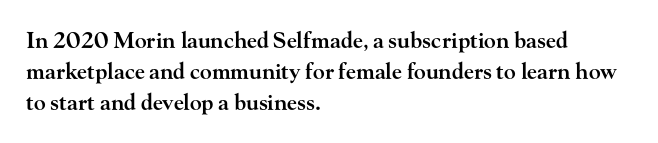
A typesetter would call this zero additional tracking. Decoration check: the copy has no underline. Set as a demibold, roughly 600 on the weight scale. The rendering uses a moderate line-height, typical for paragraphs.
